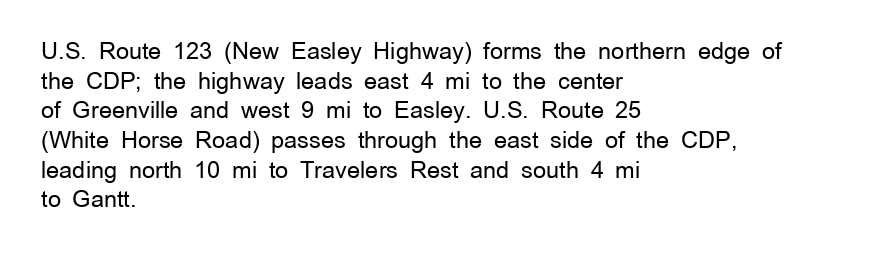
Q: Is the text bold? A: No.
Q: Is the text italic (slanted)? A: No, it is upright.
Q: Is the text underlined? A: No.
Q: How is the paragraph aligned? A: Left-aligned.
Q: Is the spacing between letters normal or unusually wide? A: Normal.
Q: Is the spacing between lines tight, normal or loose? A: Normal.
